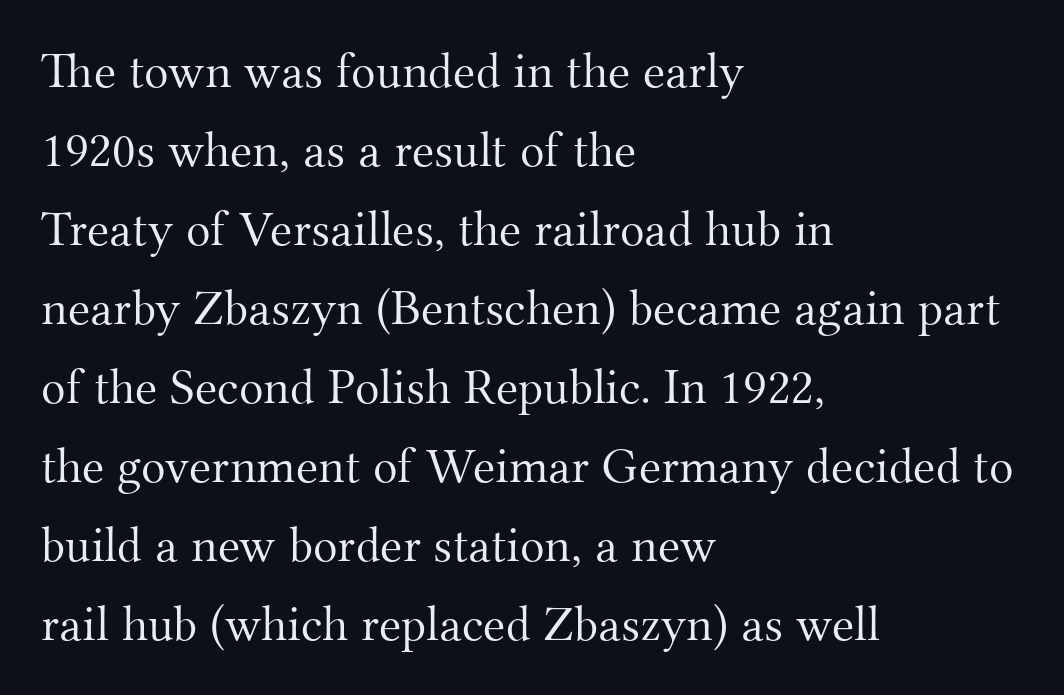
Q: Is the text bold? A: No.
Q: Is the text italic (slanted)? A: No, it is upright.
Q: Is the typeface a serif or a sans-serif typeface? A: Serif.
Q: Is the text underlined? A: No.
Q: How is the paragraph aligned? A: Left-aligned.
Q: Is the spacing between letters normal or unusually wide? A: Normal.
Q: Is the spacing between lines tight, normal or loose? A: Normal.
Q: Width (condensed, normal, or wide)? A: Normal.
Q: Stroke contrast? A: Medium.
Q: x-height? A: Small.
Q: Monospaced? A: No.
